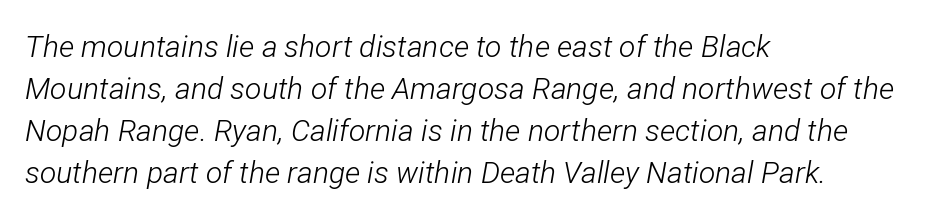
The image shows 30 px light, condensed type, italic (leaning right); set left-aligned, normal line spacing (1.4x), normal letter spacing, not underlined; low stroke contrast and a medium x-height.
